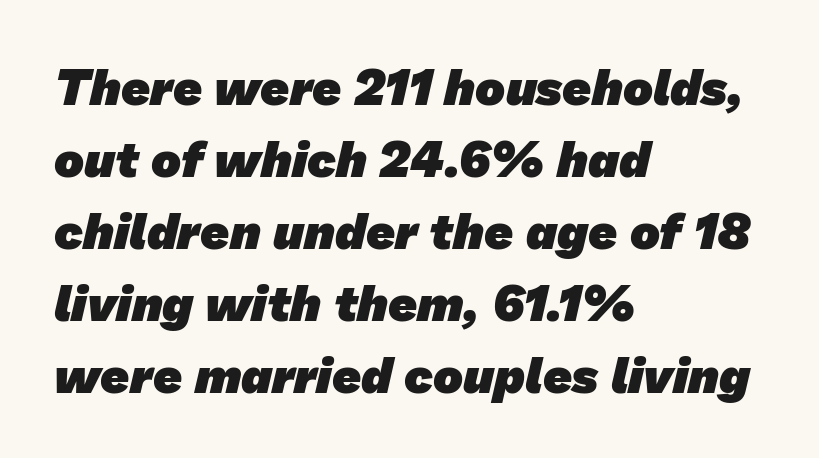
Q: Is the text bold? A: Yes.
Q: Is the typeface a serif or a sans-serif typeface? A: Sans-serif.
Q: Is the text underlined? A: No.
Q: How is the paragraph aligned? A: Left-aligned.
Q: Is the spacing between letters normal or unusually wide? A: Normal.
Q: Is the spacing between lines tight, normal or loose? A: Normal.
Q: Width (condensed, normal, or wide)? A: Normal.
Q: Stroke contrast? A: Low.
Q: x-height? A: Medium.
Q: Monospaced? A: No.
